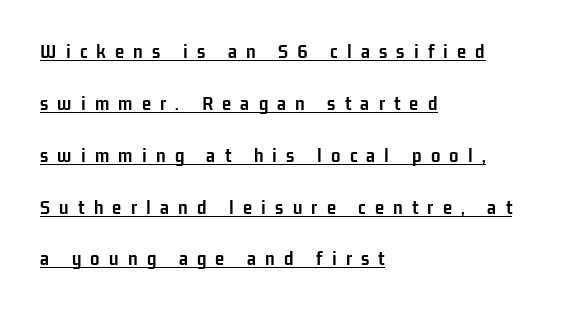
The image shows 21 px bold type, upright; set left-aligned, loose line spacing (2.47x), unusually wide letter spacing (+0.44 em), underlined.
